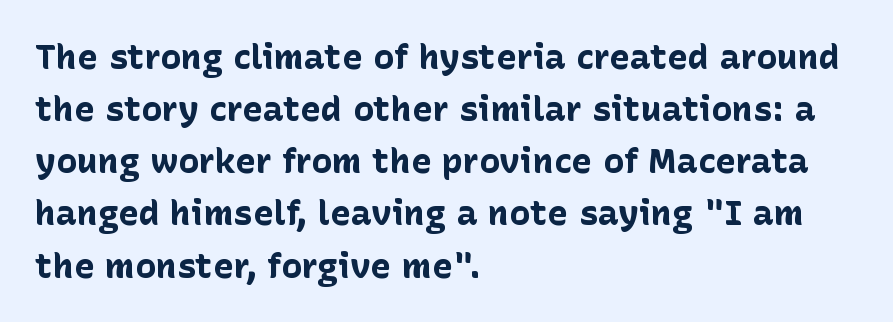
Q: Is the text bold? A: Yes.
Q: Is the text italic (slanted)? A: No, it is upright.
Q: Is the typeface a serif or a sans-serif typeface? A: Sans-serif.
Q: Is the text underlined? A: No.
Q: How is the paragraph aligned? A: Left-aligned.
Q: Is the spacing between letters normal or unusually wide? A: Normal.
Q: Is the spacing between lines tight, normal or loose? A: Normal.
Q: Width (condensed, normal, or wide)? A: Normal.
Q: Stroke contrast? A: Low.
Q: x-height? A: Medium.
Q: Monospaced? A: No.
